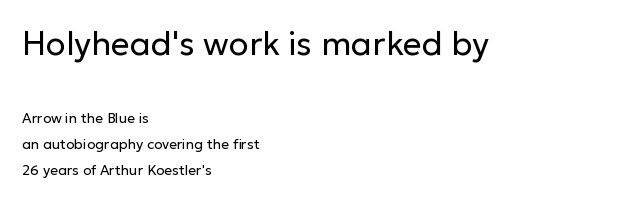
The image shows 33 px regular-weight sans-serif type, upright; set left-aligned, line spacing 1.84x, normal letter spacing, not underlined; the first (top) block is 2.36x larger; low stroke contrast and a medium x-height.
